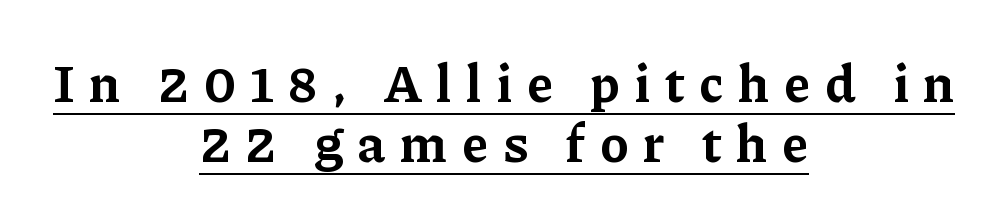
Summary of weight: heavy, a full bold. The lines are packed closely together with very little leading. In terms of letterform style, serifs are clearly present. The specimen includes a rule beneath the text block's lines. The passage shown is typed in a proportional face where columns would drift.
